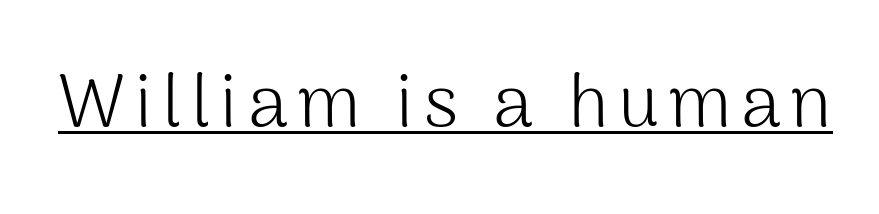
Stroke terminals: plain, sans-serif. Upright lettering throughout. Weight: regular or lighter. Is this a fixed-width face? No — the glyphs have proportional, varying widths. Notice how a bar underscores the lettering throughout.
